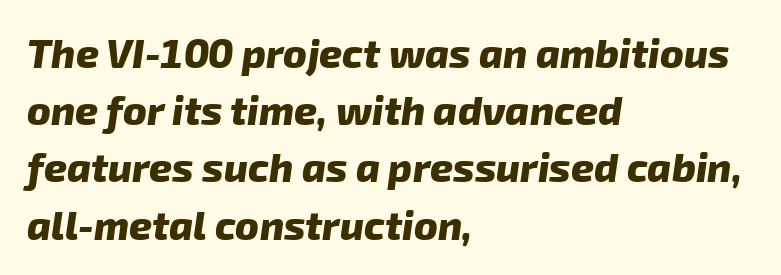
{"serif": "no", "bold": "yes", "weight": "heavy", "width": "normal", "stroke_contrast": "low", "x_height": "medium", "monospaced": "no", "underline": "no", "align": "left", "line_spacing": "normal", "line_spacing_ratio": 1.43, "letter_spacing": "normal", "letter_spacing_em": 0.0, "glyph_px": 40}
